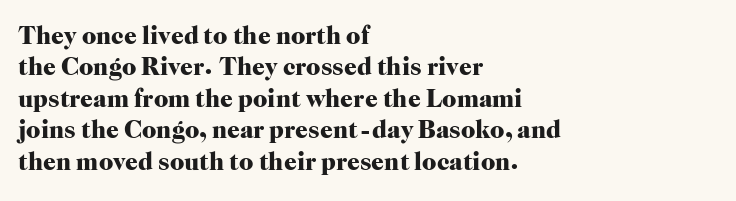
The image shows 25 px bold type, upright; set left-aligned, normal line spacing (1.26x), normal letter spacing, not underlined.
